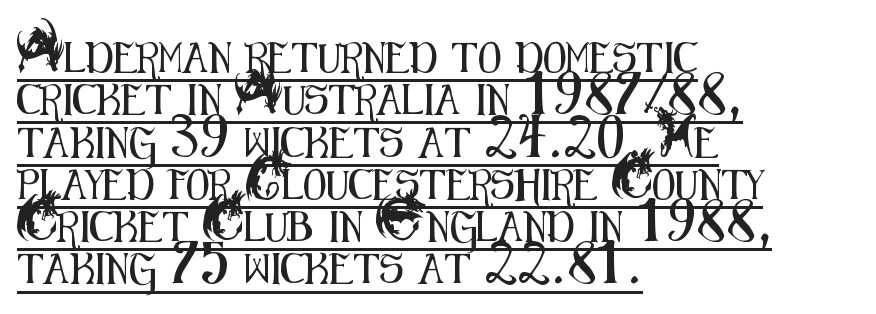
The compositor pushed each line to the left boundary. Unlike italic type, these characters show no tilt at all. Does extra space separate the letters? No, they use regular spacing. Regular leading. Is this a sans? Yes — the strokes have no serifs.
